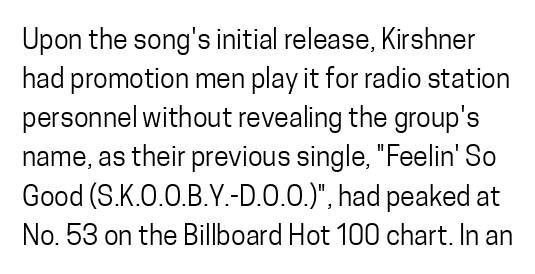
The image shows 27 px text type, upright; set normal line spacing (1.45x), normal letter spacing, not underlined.
